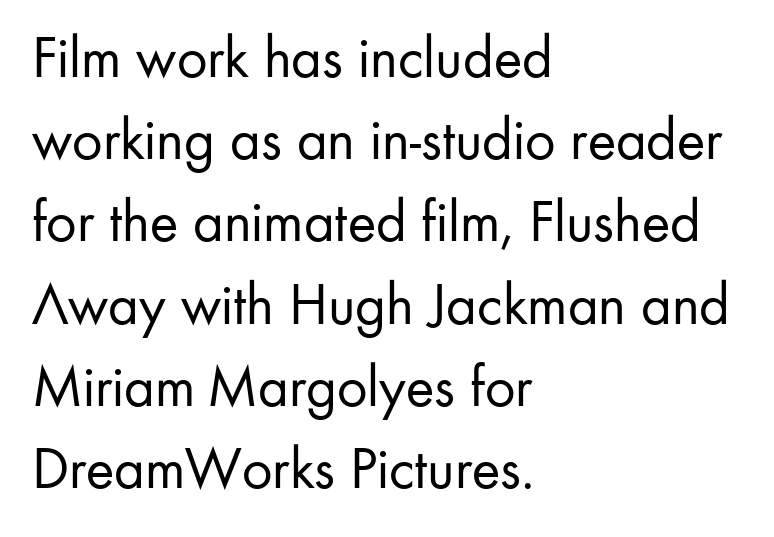
How would I describe the line gaps? Plain and ordinary. A typesetter would call this zero additional tracking. You can tell from the bare stems that sans-serif type was used. If you drew a line through each stem, it would be perfectly vertical. Varying glyph widths throughout — classic text-font behaviour. A light-to-regular cut is what we see here.
